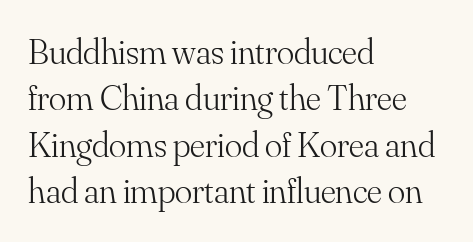
Q: Is the text bold? A: No.
Q: Is the text italic (slanted)? A: No, it is upright.
Q: Is the typeface a serif or a sans-serif typeface? A: Serif.
Q: Is the text underlined? A: No.
Q: How is the paragraph aligned? A: Left-aligned.
Q: Is the spacing between letters normal or unusually wide? A: Normal.
Q: Is the spacing between lines tight, normal or loose? A: Normal.
Q: Width (condensed, normal, or wide)? A: Normal.
Q: Stroke contrast? A: Medium.
Q: x-height? A: Small.
Q: Monospaced? A: No.
